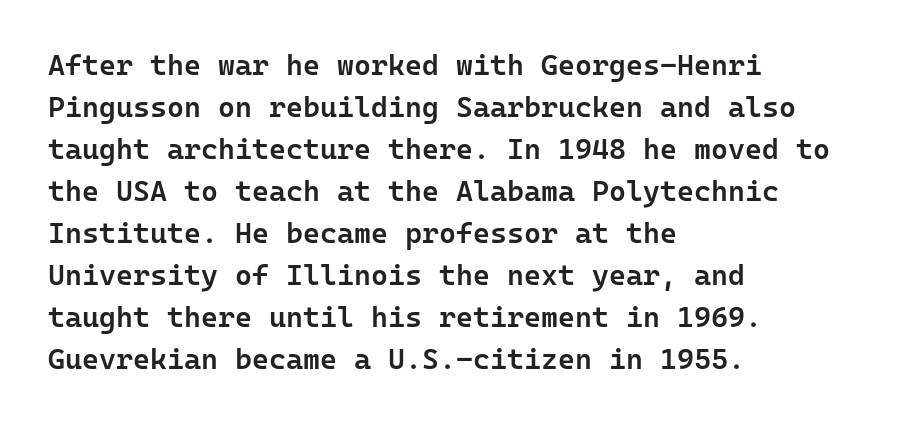
Q: Is the text bold? A: Semi-bold.
Q: Is the text italic (slanted)? A: No, it is upright.
Q: Is the typeface a serif or a sans-serif typeface? A: Sans-serif.
Q: Is the text underlined? A: No.
Q: How is the paragraph aligned? A: Left-aligned.
Q: Is the spacing between letters normal or unusually wide? A: Normal.
Q: Is the spacing between lines tight, normal or loose? A: Normal.
Q: Width (condensed, normal, or wide)? A: Normal.
Q: Stroke contrast? A: Low.
Q: x-height? A: Medium.
Q: Monospaced? A: Yes.
